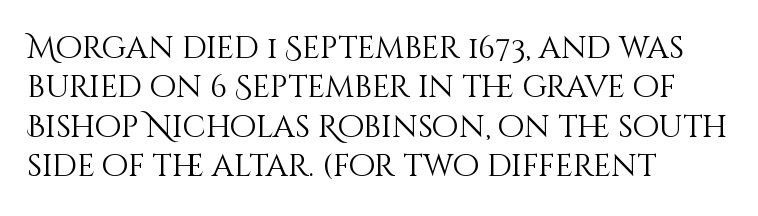
{"italic": "no", "bold": "no", "weight": "light", "width": "normal", "stroke_contrast": "medium", "x_height": "large", "monospaced": "no", "underline": "no", "align": "left", "line_spacing": "normal", "line_spacing_ratio": 1.27, "letter_spacing": "normal", "letter_spacing_em": 0.0, "glyph_px": 31}
